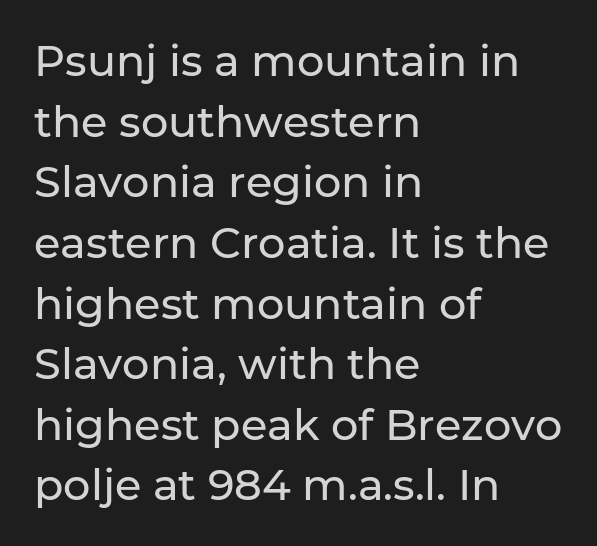
Looks like regular typesetting: each glyph gets only the width it needs. The specimen reads as upright at a glance. A sans-serif font was chosen for this passage. Teacher's note: observe the even left margin — that is flush-left alignment.
